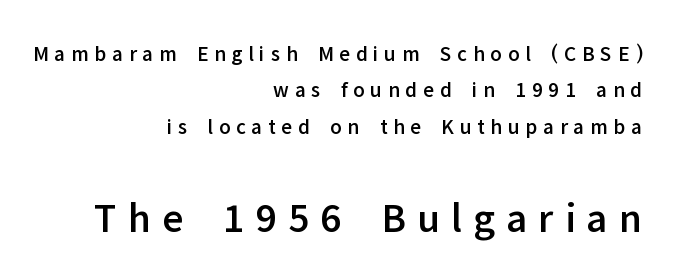
Q: Is the text italic (slanted)? A: No, it is upright.
Q: Is the typeface a serif or a sans-serif typeface? A: Sans-serif.
Q: Is the text underlined? A: No.
Q: How is the paragraph aligned? A: Right-aligned.
Q: Is the spacing between letters normal or unusually wide? A: Unusually wide.
Q: Is the spacing between lines tight, normal or loose? A: Normal.
Q: Which block of text is set in a larger size, the first (top) or the second (bottom)? A: The second (bottom) one.
Q: Width (condensed, normal, or wide)? A: Normal.
Q: Stroke contrast? A: Low.
Q: x-height? A: Medium.
Q: Monospaced? A: No.
